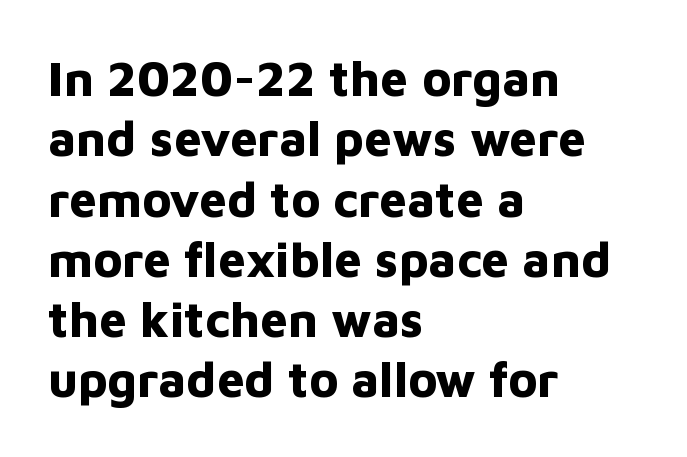
{"serif": "no", "italic": "no", "bold": "yes", "weight": "bold", "width": "normal", "stroke_contrast": "low", "x_height": "medium", "monospaced": "no", "underline": "no", "align": "left", "line_spacing_ratio": 1.23, "letter_spacing": "normal", "letter_spacing_em": 0.0, "glyph_px": 49}
